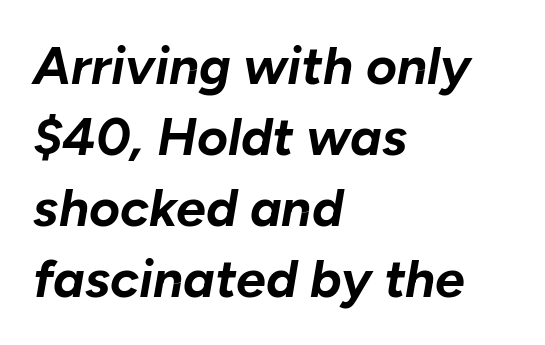
{"italic": "yes", "lean": "right", "slant_degrees": 10, "bold": "yes", "weight": "bold", "width": "normal", "stroke_contrast": "low", "x_height": "medium", "monospaced": "no", "underline": "no", "align": "left", "line_spacing": "normal", "line_spacing_ratio": 1.34, "letter_spacing": "normal", "letter_spacing_em": 0.0, "glyph_px": 53}
